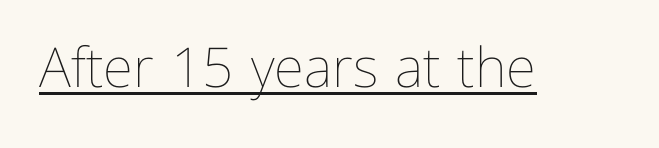
{"italic": "no", "bold": "no", "weight": "thin", "width": "normal", "stroke_contrast": "low", "x_height": "medium", "monospaced": "no", "underline": "yes", "letter_spacing": "normal", "letter_spacing_em": 0.0, "glyph_px": 55}
